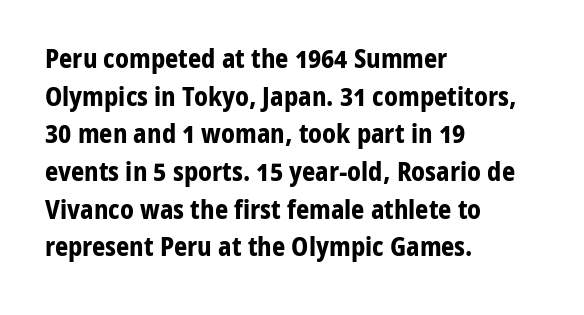
{"italic": "no", "bold": "yes", "underline": "no", "align": "left", "line_spacing": "normal", "line_spacing_ratio": 1.45, "letter_spacing": "normal", "letter_spacing_em": 0.0, "glyph_px": 26}
